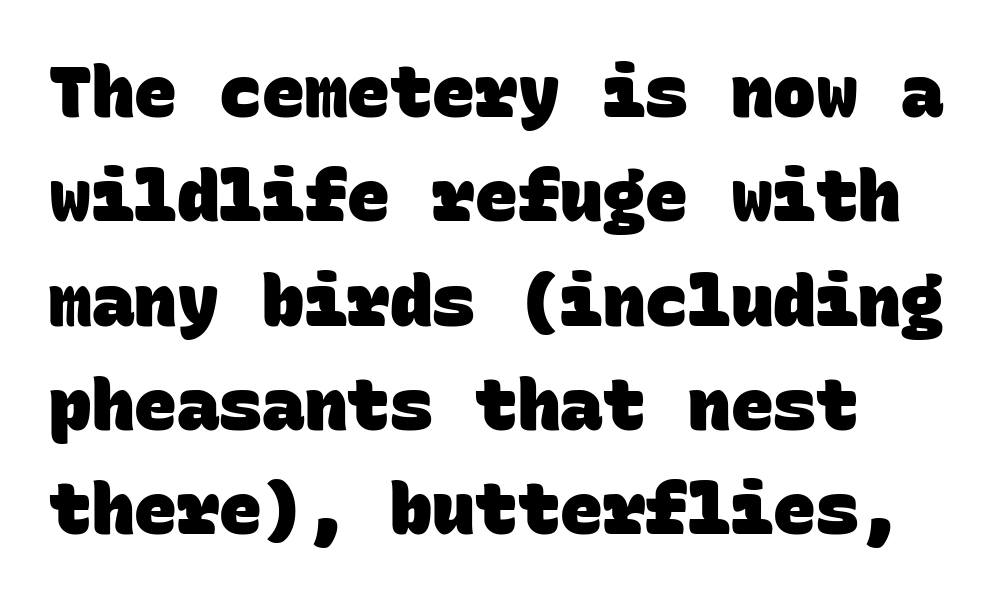
A dark, heavy texture on the line: the type is bold. Check the space under the baseline: it is left empty. This sample has the even, mechanical cadence of fixed-width lettering. Type style note: lacks serifs. The rendering keeps characters at their native spacing. One glance says typical: line gaps are just what's usual.
